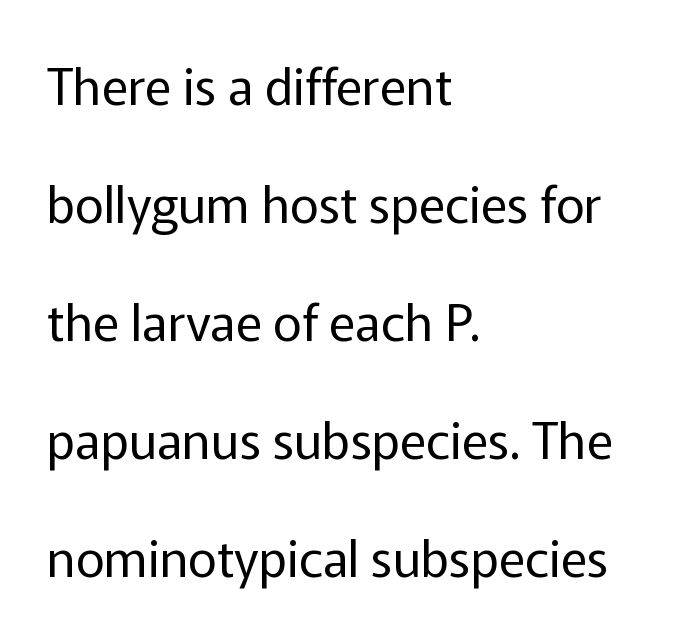
Q: Is the text bold? A: No.
Q: Is the text italic (slanted)? A: No, it is upright.
Q: Is the typeface a serif or a sans-serif typeface? A: Sans-serif.
Q: Is the text underlined? A: No.
Q: How is the paragraph aligned? A: Left-aligned.
Q: Is the spacing between letters normal or unusually wide? A: Normal.
Q: Is the spacing between lines tight, normal or loose? A: Loose.
Q: Width (condensed, normal, or wide)? A: Normal.
Q: Stroke contrast? A: Low.
Q: x-height? A: Medium.
Q: Monospaced? A: No.
